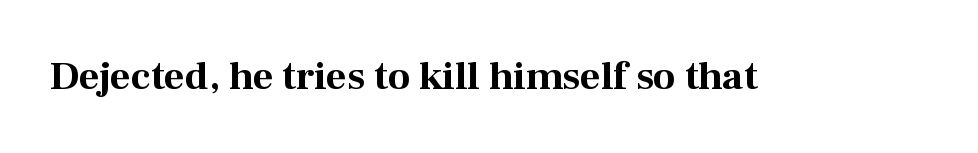
{"serif": "yes", "italic": "no", "bold": "yes", "weight": "bold", "width": "normal", "stroke_contrast": "medium", "x_height": "medium", "monospaced": "no", "underline": "no", "letter_spacing": "normal", "letter_spacing_em": 0.0, "glyph_px": 40}
